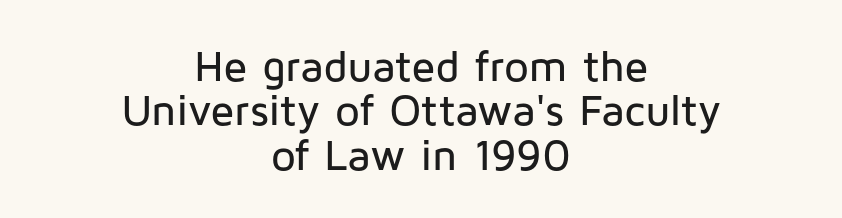
The image shows 44 px sans-serif type, upright; set centered, tight line spacing (1.01x), normal letter spacing, not underlined; low stroke contrast and a medium x-height.
